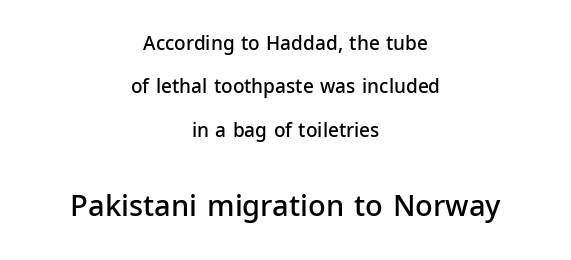
In terms of posture, this sample is upright. Just letters on the line, the space beneath them empty. The letters carry no serifs — their stems end cleanly without finishing strokes. Horizontal alignment here is central, giving a formal, balanced look. Regarding leading, the lines here are spaced well apart.
